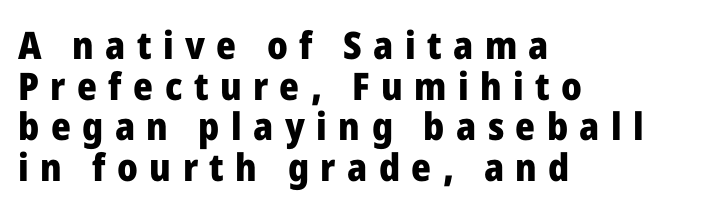
Observe the wide spacing: letters keep a clear distance from each other. Each new line begins almost immediately beneath the previous one. Typesetter's note: full bold, strokes at maximum text heaviness. Upright lettering throughout.
